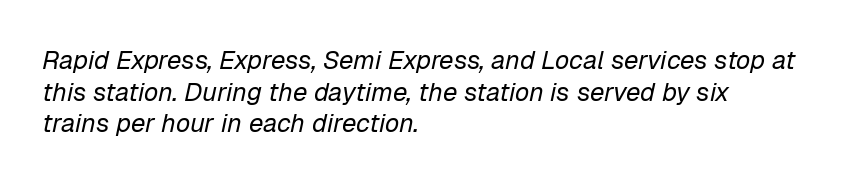
{"italic": "yes", "lean": "right", "slant_degrees": 12, "bold": "no", "underline": "no", "align": "left", "line_spacing_ratio": 1.22, "letter_spacing": "normal", "letter_spacing_em": 0.0, "glyph_px": 26}
